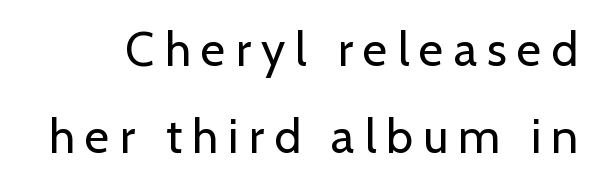
{"serif": "no", "italic": "no", "bold": "no", "weight": "regular", "width": "normal", "stroke_contrast": "low", "x_height": "medium", "monospaced": "no", "underline": "no", "line_spacing_ratio": 1.82, "letter_spacing": "wide", "letter_spacing_em": 0.21, "glyph_px": 48}
